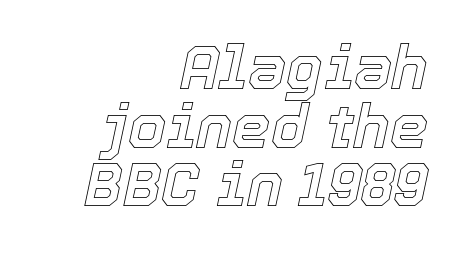
{"italic": "yes", "lean": "right", "slant_degrees": 12, "width": "normal", "x_height": "medium", "monospaced": "no", "underline": "no", "align": "right", "line_spacing": "tight", "line_spacing_ratio": 0.96, "letter_spacing": "normal", "letter_spacing_em": 0.0, "glyph_px": 61}
